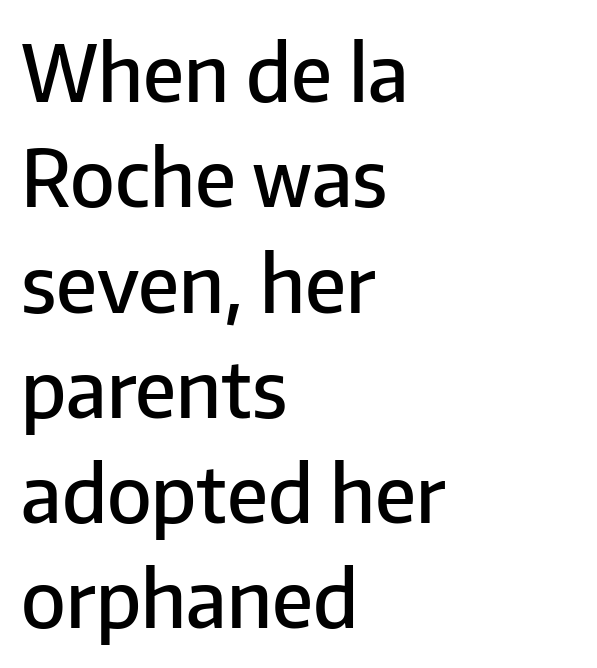
Does the leading feel generous? No, just average. Stroke terminals: plain, sans-serif. Every character sits straight up, as roman type does. Every letter is mildly thick-stroked: semibold rather than bold. Words appear dense and cohesive because spacing is normal. The string is rendered with underlining switched off.
